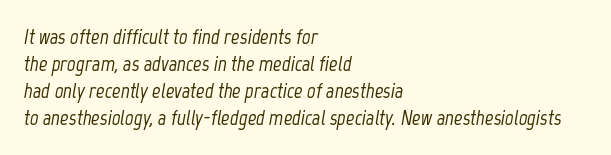
Q: Is the text italic (slanted)? A: Yes, it leans right by about 12 degrees.
Q: Is the text underlined? A: No.
Q: How is the paragraph aligned? A: Left-aligned.
Q: Is the spacing between letters normal or unusually wide? A: Normal.
Q: Is the spacing between lines tight, normal or loose? A: Normal.
